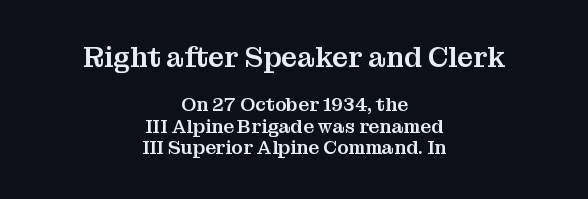
The image shows 28 px serif type, upright; set centered, tight line spacing (1.11x), normal letter spacing, not underlined; the first (top) block is 1.47x larger; medium stroke contrast and a medium x-height.
